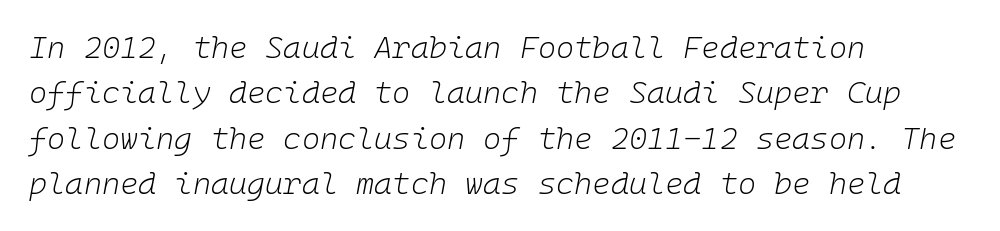
{"italic": "yes", "lean": "right", "slant_degrees": 10, "bold": "no", "weight": "light", "width": "normal", "stroke_contrast": "low", "x_height": "medium", "monospaced": "yes", "underline": "no", "align": "left", "line_spacing": "normal", "line_spacing_ratio": 1.46, "letter_spacing": "normal", "letter_spacing_em": 0.0, "glyph_px": 31}
